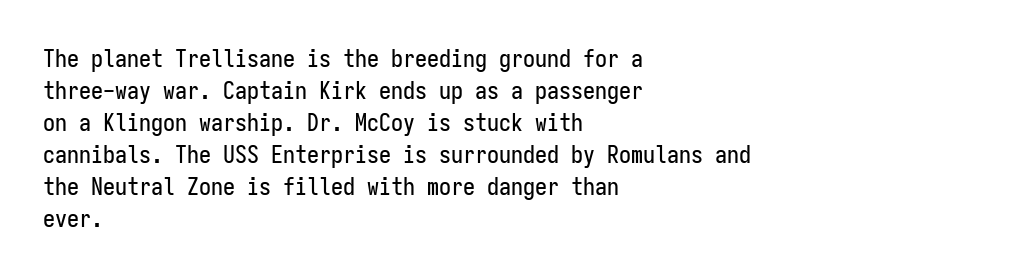
Q: Is the text italic (slanted)? A: No, it is upright.
Q: Is the text underlined? A: No.
Q: How is the paragraph aligned? A: Left-aligned.
Q: Is the spacing between letters normal or unusually wide? A: Normal.
Q: Is the spacing between lines tight, normal or loose? A: Normal.
